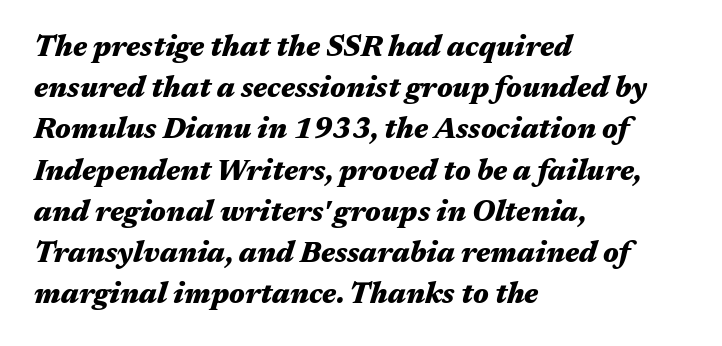
The image shows 29 px heavy, wide type, italic (leaning right); set left-aligned, normal line spacing (1.42x), normal letter spacing, not underlined; medium stroke contrast and a medium x-height.
